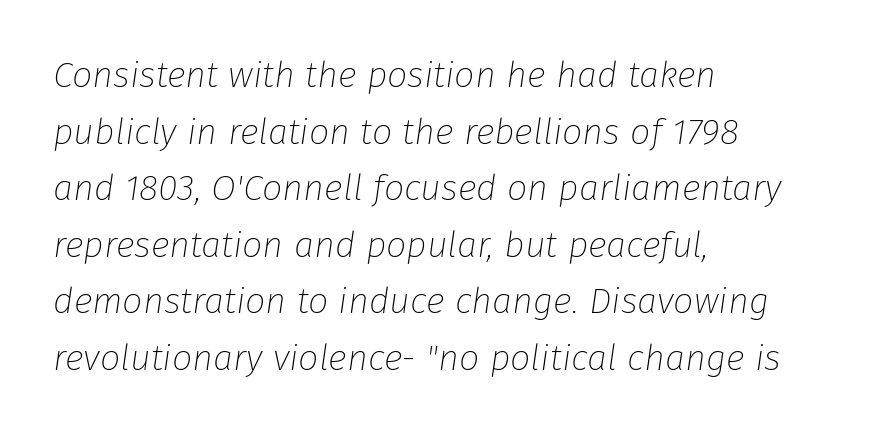
{"italic": "yes", "lean": "right", "slant_degrees": 8, "bold": "no", "weight": "thin", "width": "normal", "stroke_contrast": "low", "x_height": "medium", "monospaced": "no", "underline": "no", "align": "left", "line_spacing": "normal", "line_spacing_ratio": 1.57, "letter_spacing": "normal", "letter_spacing_em": 0.0, "glyph_px": 36}
